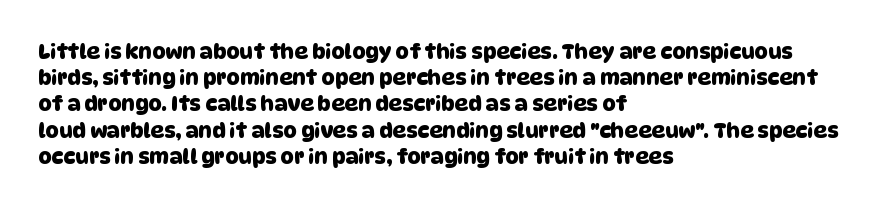
The image shows 21 px text type; set left-aligned, normal line spacing (1.25x), normal letter spacing, not underlined.
